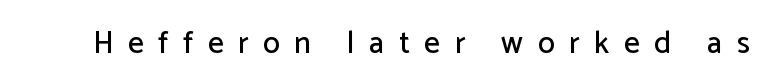
Q: Is the text italic (slanted)? A: No, it is upright.
Q: Is the typeface a serif or a sans-serif typeface? A: Sans-serif.
Q: Is the text underlined? A: No.
Q: Is the spacing between letters normal or unusually wide? A: Unusually wide.
Q: Width (condensed, normal, or wide)? A: Normal.
Q: Stroke contrast? A: Low.
Q: x-height? A: Medium.
Q: Monospaced? A: No.
